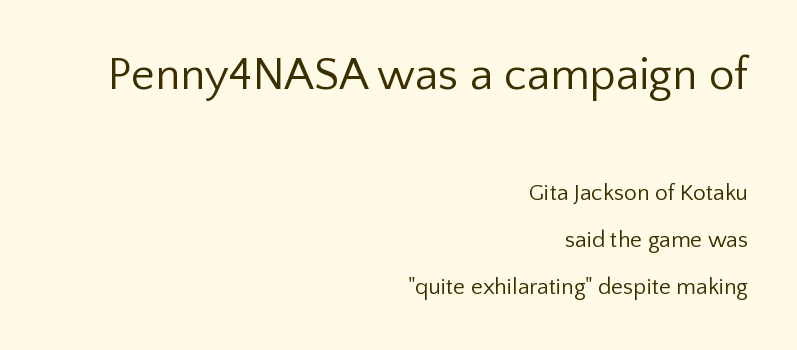
Q: Is the text bold? A: No.
Q: Is the text italic (slanted)? A: No, it is upright.
Q: Is the typeface a serif or a sans-serif typeface? A: Sans-serif.
Q: Is the text underlined? A: No.
Q: How is the paragraph aligned? A: Right-aligned.
Q: Is the spacing between letters normal or unusually wide? A: Normal.
Q: Is the spacing between lines tight, normal or loose? A: Loose.
Q: Which block of text is set in a larger size, the first (top) or the second (bottom)? A: The first (top) one.
Q: Width (condensed, normal, or wide)? A: Normal.
Q: Stroke contrast? A: Low.
Q: x-height? A: Medium.
Q: Monospaced? A: No.
